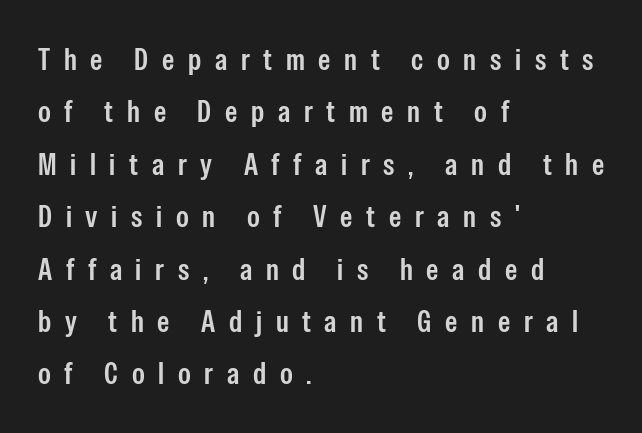
Q: Is the text bold? A: Semi-bold.
Q: Is the text italic (slanted)? A: No, it is upright.
Q: Is the typeface a serif or a sans-serif typeface? A: Sans-serif.
Q: Is the text underlined? A: No.
Q: How is the paragraph aligned? A: Left-aligned.
Q: Is the spacing between letters normal or unusually wide? A: Unusually wide.
Q: Is the spacing between lines tight, normal or loose? A: Normal.
Q: Width (condensed, normal, or wide)? A: Condensed.
Q: Stroke contrast? A: Low.
Q: x-height? A: Medium.
Q: Monospaced? A: No.
